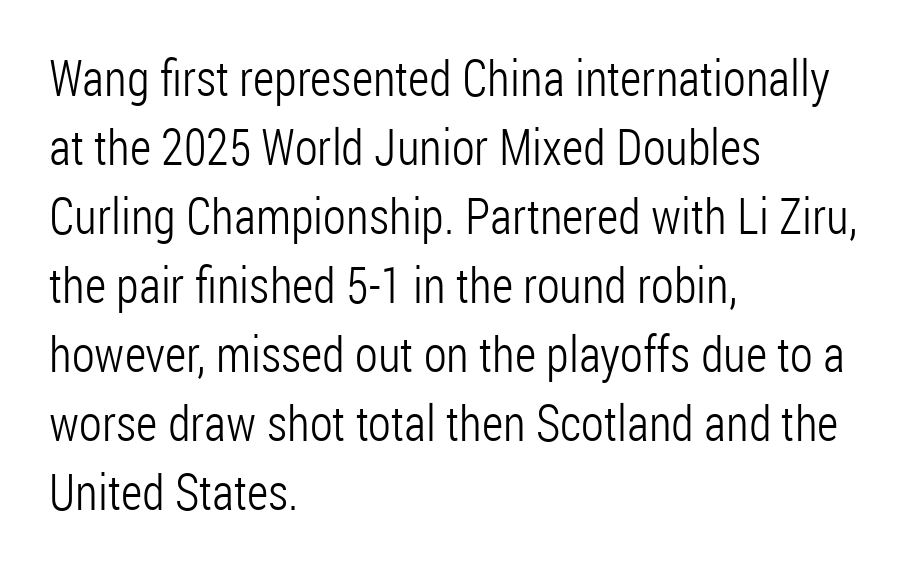
{"serif": "no", "italic": "no", "bold": "no", "weight": "light", "width": "condensed", "stroke_contrast": "low", "x_height": "medium", "monospaced": "no", "underline": "no", "align": "left", "line_spacing": "normal", "line_spacing_ratio": 1.38, "letter_spacing": "normal", "letter_spacing_em": 0.0, "glyph_px": 50}
